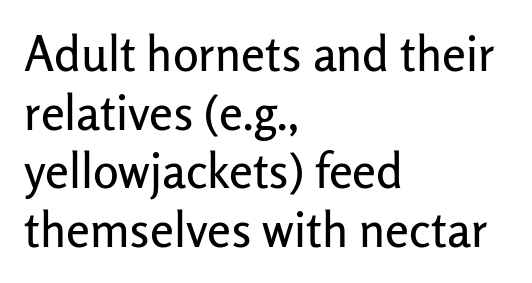
Tall strokes in this sample are plumb rather than angled. Here the designer chose a conventional face with non-uniform glyph widths. This rendering employs a face without finishing strokes, i.e., a sans-serif. Descenders hang freely into open space. Does the copy run flush right? No — it runs flush left. No extra tracking has been applied to these lines.
